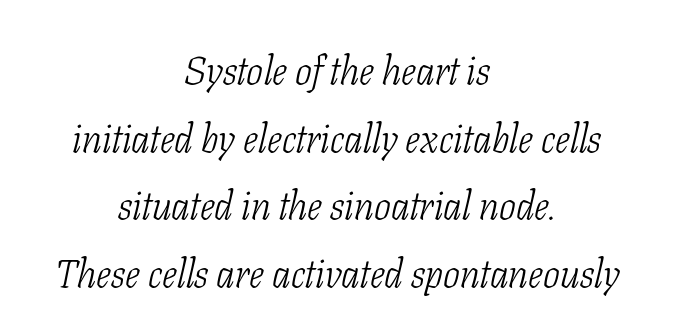
Q: Is the text bold? A: No.
Q: Is the text italic (slanted)? A: Yes, it leans right by about 11 degrees.
Q: Is the typeface a serif or a sans-serif typeface? A: Serif.
Q: Is the text underlined? A: No.
Q: How is the paragraph aligned? A: Centered.
Q: Is the spacing between letters normal or unusually wide? A: Normal.
Q: Is the spacing between lines tight, normal or loose? A: Normal.
Q: Width (condensed, normal, or wide)? A: Condensed.
Q: Stroke contrast? A: Low.
Q: x-height? A: Medium.
Q: Monospaced? A: No.
